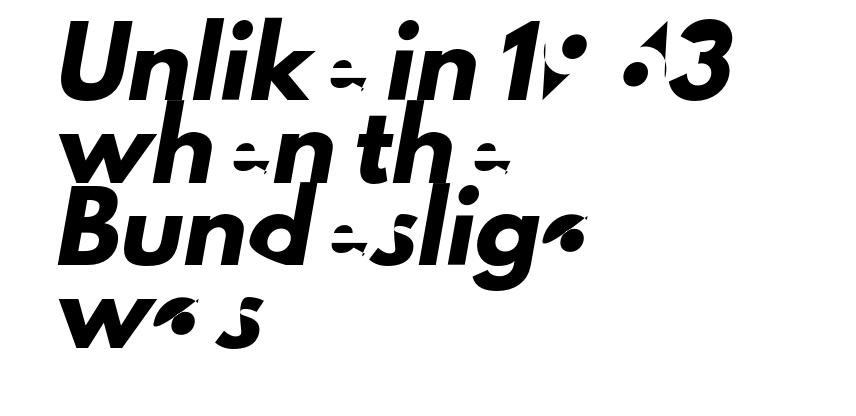
The image shows 64 px sans-serif type; set left-aligned, normal line spacing (1.29x), normal letter spacing, not underlined; low stroke contrast and a small x-height.
